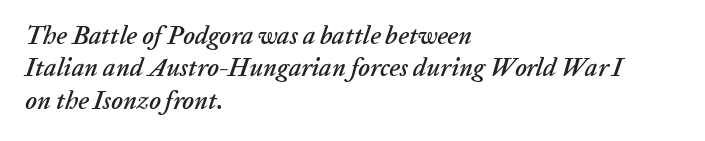
The image shows 25 px text type, italic (leaning right); set left-aligned, normal line spacing (1.3x), normal letter spacing, not underlined.
